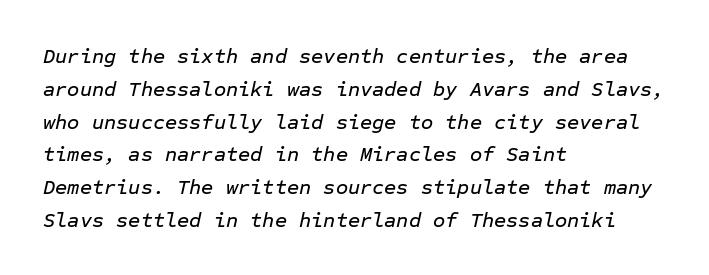
{"italic": "yes", "lean": "right", "slant_degrees": 12, "underline": "no", "align": "left", "line_spacing": "normal", "line_spacing_ratio": 1.56, "letter_spacing": "normal", "letter_spacing_em": 0.0, "glyph_px": 21}
